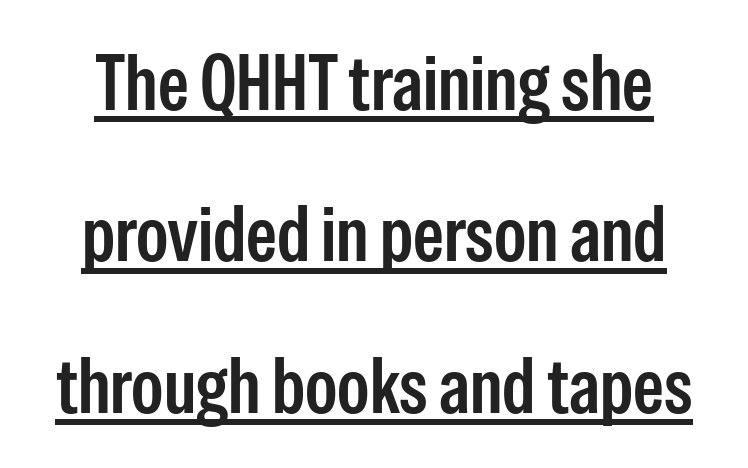
{"serif": "no", "italic": "no", "width": "condensed", "stroke_contrast": "low", "x_height": "medium", "monospaced": "no", "underline": "yes", "line_spacing": "loose", "line_spacing_ratio": 1.94, "letter_spacing": "normal", "letter_spacing_em": 0.0, "glyph_px": 78}
